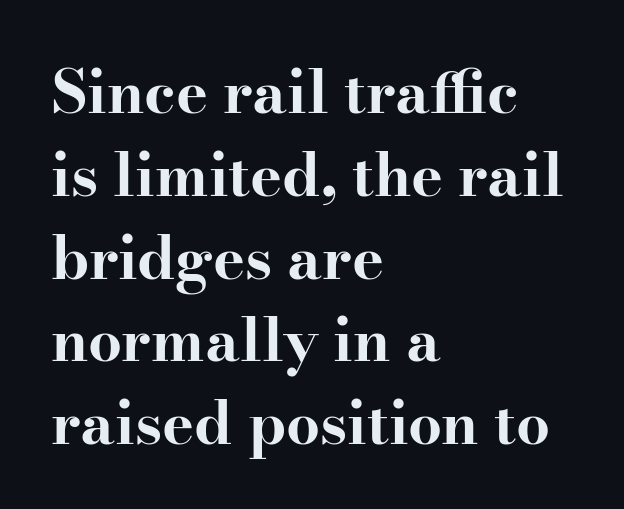
Caption: multi-line text, flush left, ragged right. The letters advance in unequal steps, a hallmark of proportional type. Here the glyphs are tracked normally, forming tight word shapes. The type family on display is of the serif kind. Words float on clear page, feet unadorned. As a designer I'd log this as weight 700, bold.
